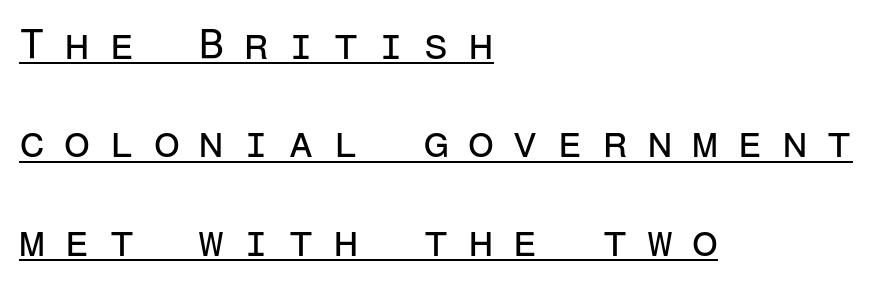
{"serif": "no", "italic": "no", "bold": "no", "weight": "regular", "width": "normal", "stroke_contrast": "low", "x_height": "medium", "monospaced": "yes", "underline": "yes", "align": "left", "line_spacing": "loose", "line_spacing_ratio": 2.34, "letter_spacing": "wide", "letter_spacing_em": 0.45, "glyph_px": 42}
